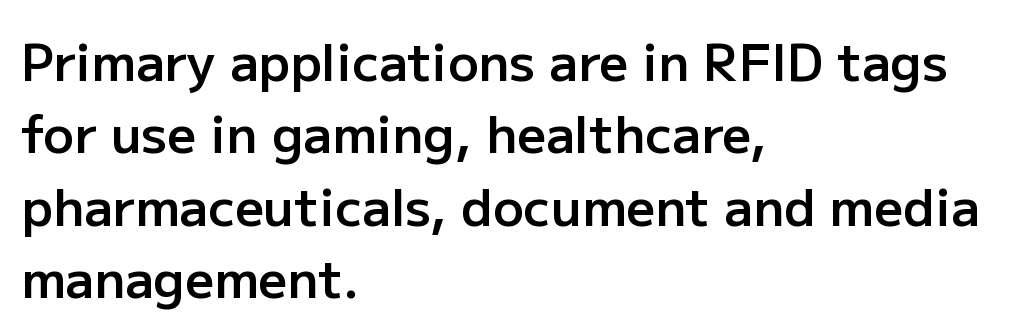
Letterform terminals end flat and unadorned throughout the passage. These lines keep a tight, regular rhythm from letter to letter. Line beginnings align vertically; line endings do not. The leading is moderate, giving the passage an even texture.
